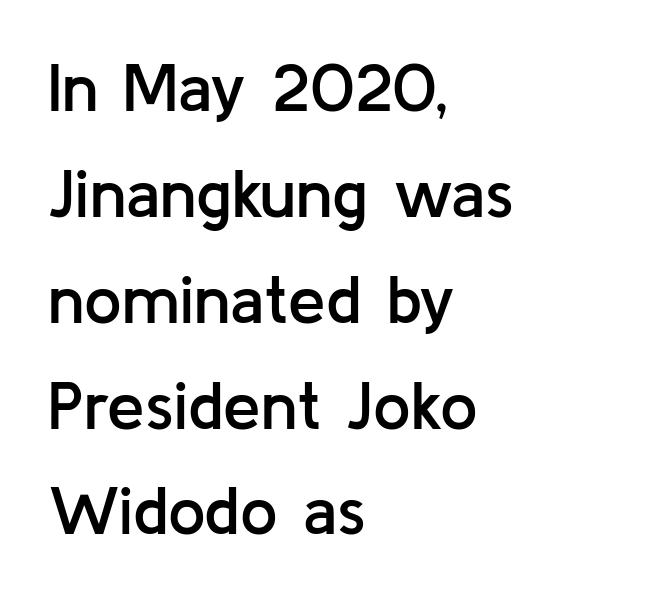
The image shows 67 px semibold sans-serif type, upright; set left-aligned, normal line spacing (1.58x), normal letter spacing, not underlined; low stroke contrast and a medium x-height.
